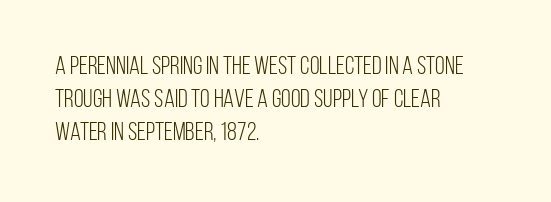
{"italic": "no", "bold": "no", "underline": "no", "align": "left", "line_spacing": "normal", "line_spacing_ratio": 1.32, "letter_spacing": "normal", "letter_spacing_em": 0.0, "glyph_px": 25}
